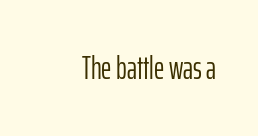
{"serif": "no", "italic": "no", "bold": "no", "weight": "light", "width": "condensed", "stroke_contrast": "low", "x_height": "medium", "monospaced": "no", "underline": "no", "letter_spacing": "normal", "letter_spacing_em": 0.0, "glyph_px": 32}
